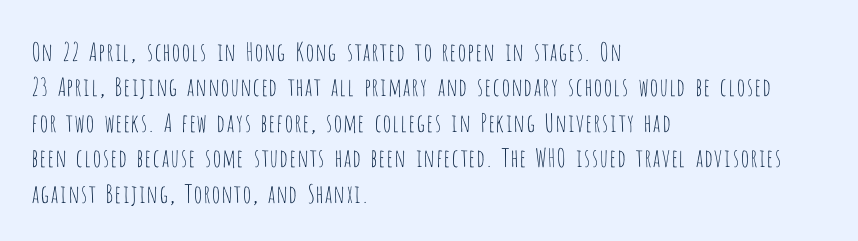
{"italic": "no", "bold": "no", "underline": "no", "align": "left", "line_spacing": "normal", "line_spacing_ratio": 1.42, "letter_spacing": "normal", "letter_spacing_em": 0.0, "glyph_px": 25}
